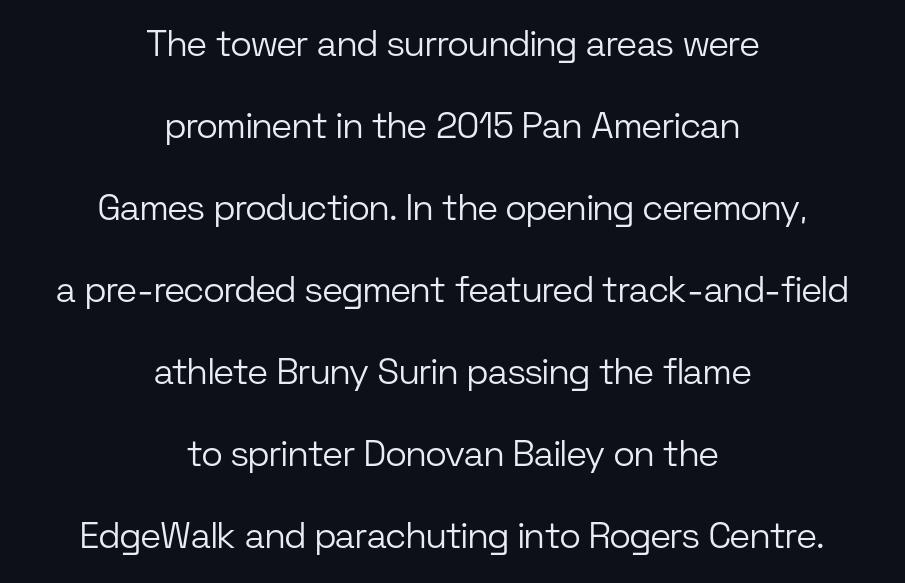
Every row of glyphs is offset so its center matches the block's center. Compared with typical body copy, the letter spacing here is the same. Notice the wide empty band between every row — that's loose leading. You could not count columns in this text — the font is proportionally spaced.
